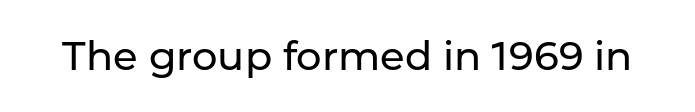
{"serif": "no", "italic": "no", "bold": "no", "weight": "regular", "width": "normal", "stroke_contrast": "low", "x_height": "medium", "monospaced": "no", "underline": "no", "letter_spacing": "normal", "letter_spacing_em": 0.0, "glyph_px": 40}
